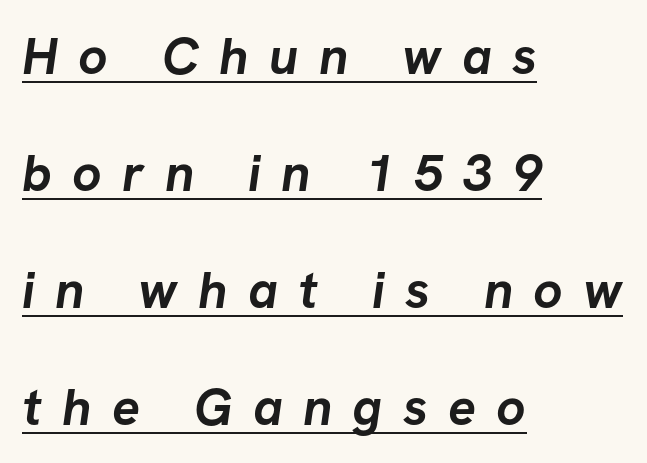
The image shows 52 px semibold sans-serif type; set left-aligned, loose line spacing (2.25x), unusually wide letter spacing (+0.39 em), underlined; low stroke contrast and a medium x-height.
